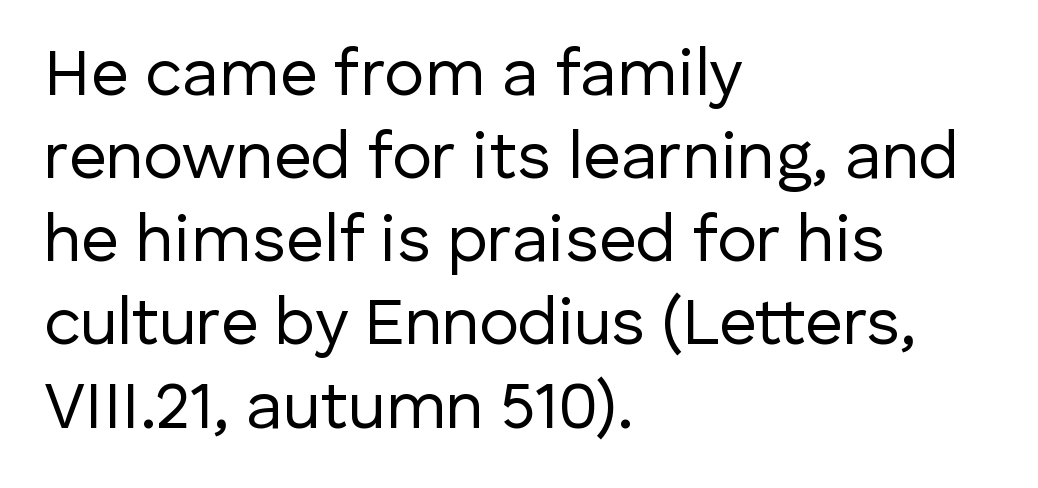
Q: Is the text bold? A: No.
Q: Is the text italic (slanted)? A: No, it is upright.
Q: Is the typeface a serif or a sans-serif typeface? A: Sans-serif.
Q: Is the text underlined? A: No.
Q: How is the paragraph aligned? A: Left-aligned.
Q: Is the spacing between letters normal or unusually wide? A: Normal.
Q: Is the spacing between lines tight, normal or loose? A: Normal.
Q: Width (condensed, normal, or wide)? A: Normal.
Q: Stroke contrast? A: Low.
Q: x-height? A: Medium.
Q: Monospaced? A: No.
